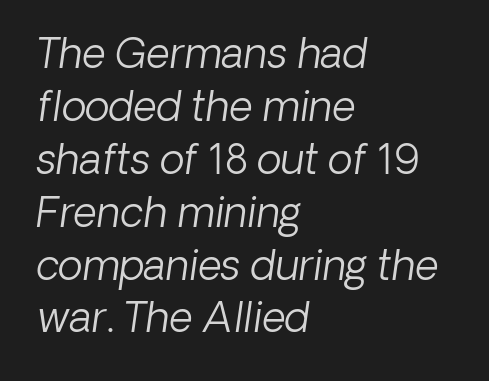
Q: Is the text bold? A: No.
Q: Is the text italic (slanted)? A: Yes, it leans right by about 8 degrees.
Q: Is the text underlined? A: No.
Q: How is the paragraph aligned? A: Left-aligned.
Q: Is the spacing between letters normal or unusually wide? A: Normal.
Q: Is the spacing between lines tight, normal or loose? A: Normal.
Q: Width (condensed, normal, or wide)? A: Normal.
Q: Stroke contrast? A: Low.
Q: x-height? A: Medium.
Q: Monospaced? A: No.
